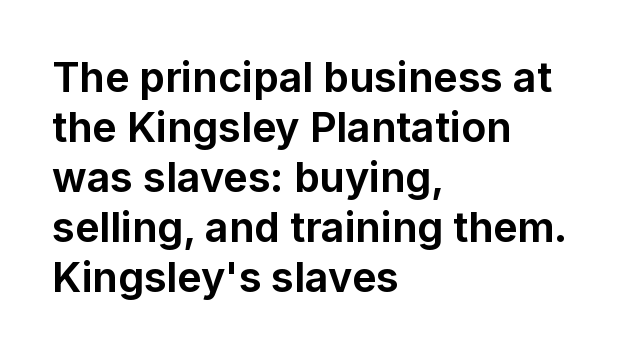
Nope, not italic — everything's standing straight. The passage shown is typed in a proportional face where columns would drift. Compared with typical body copy, the letter spacing here is the same. Serifs: no, the terminals of the letterforms are clean. Compared with a centered layout, this one pins lines to the left instead.
